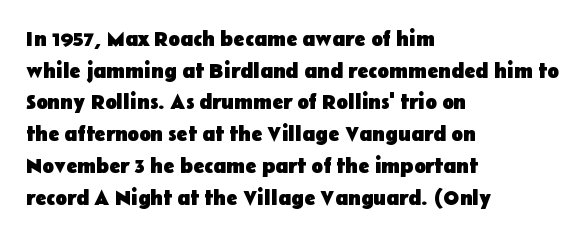
The image shows 21 px bold type, upright; set left-aligned, normal line spacing (1.51x), normal letter spacing, not underlined.
